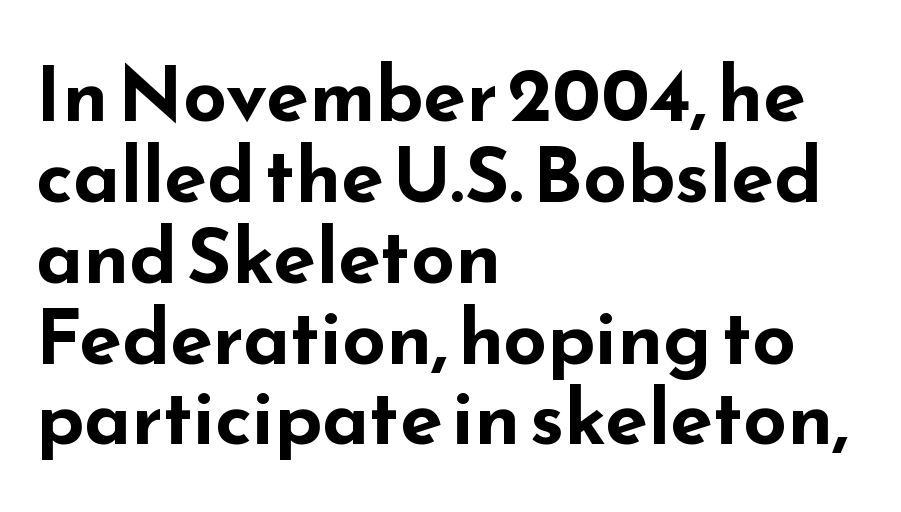
Proportional: the letters do not fall into vertical columns. Honestly, there is no underline to notice here at all. The face used here is a sans, in the tradition of grotesques and geometrics. Style check: upright.
